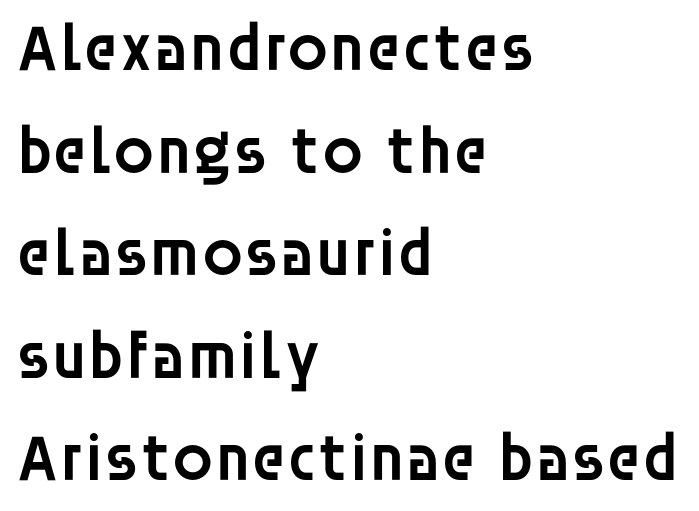
{"serif": "no", "italic": "no", "bold": "semi", "weight": "semibold", "width": "normal", "stroke_contrast": "low", "x_height": "large", "monospaced": "no", "underline": "no", "align": "left", "line_spacing": "normal", "line_spacing_ratio": 1.53, "letter_spacing": "normal", "letter_spacing_em": 0.0, "glyph_px": 67}
